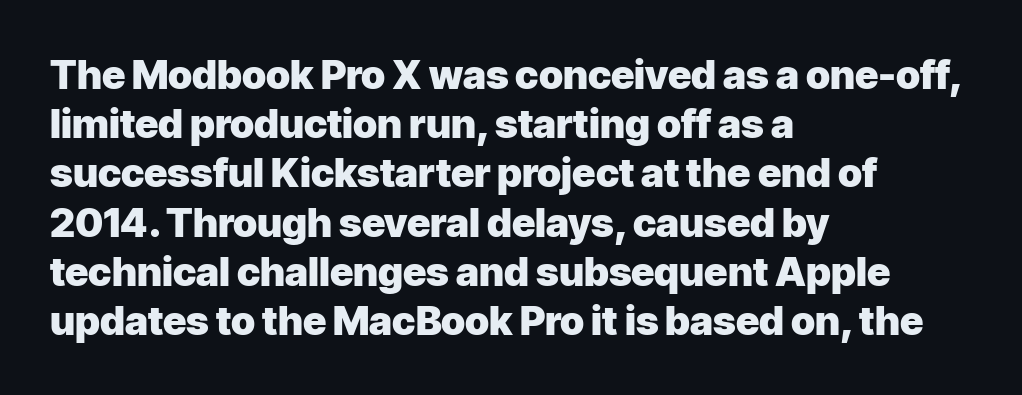
The image shows 40 px heavy sans-serif type, upright; set left-aligned, line spacing 1.23x, normal letter spacing, not underlined; low stroke contrast and a medium x-height.
